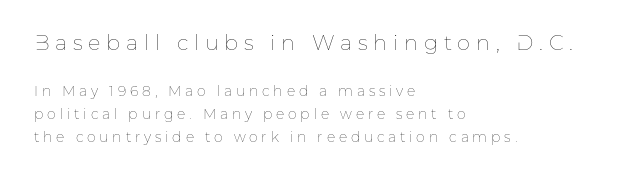
Inter-character spacing is expanded well beyond the font's built-in metrics. The line-height multiplier appears to be the usual default. No word sits above an underline. Where is the straight margin? On the left. These glyphs show unthickened strokes, regular width or finer.
